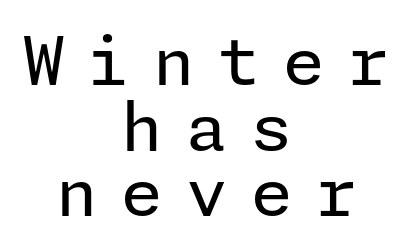
{"serif": "no", "italic": "no", "bold": "no", "weight": "regular", "width": "normal", "stroke_contrast": "low", "x_height": "medium", "underline": "no", "align": "center", "line_spacing": "tight", "line_spacing_ratio": 0.98, "letter_spacing": "wide", "letter_spacing_em": 0.35, "glyph_px": 67}
